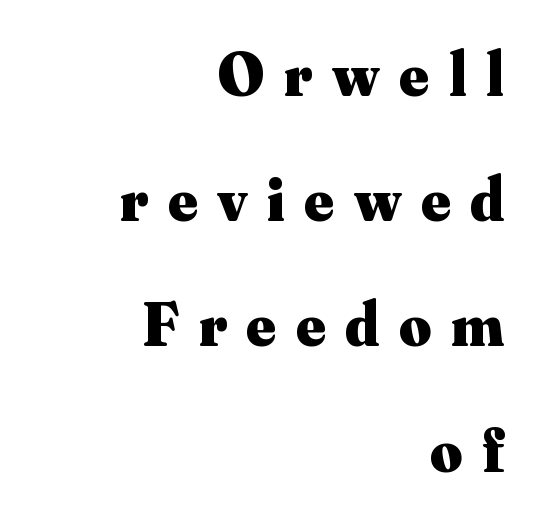
The image shows 62 px heavy serif type, upright; set right-aligned, loose line spacing (2.02x), unusually wide letter spacing (+0.32 em), not underlined; medium stroke contrast and a small x-height.
